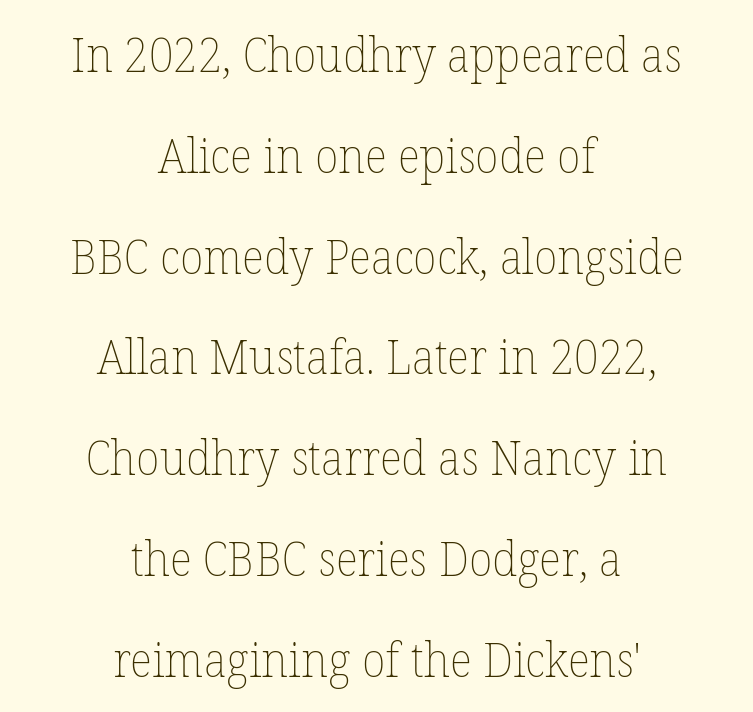
The image shows 48 px thin type, upright; set centered, loose line spacing (2.1x), normal letter spacing, not underlined; low stroke contrast and a medium x-height.
